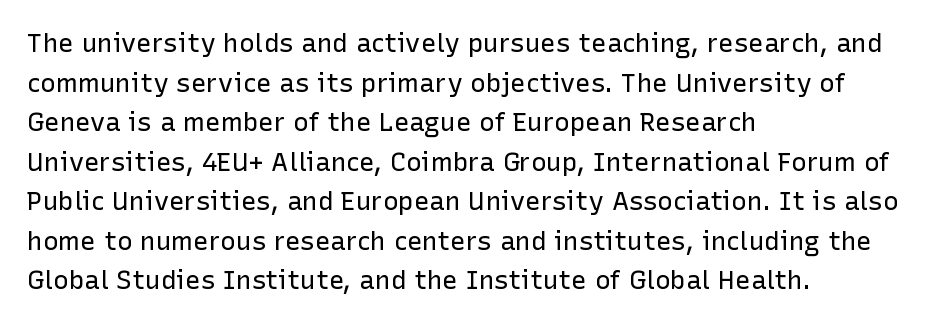
{"italic": "no", "bold": "no", "underline": "no", "align": "left", "line_spacing": "normal", "line_spacing_ratio": 1.52, "letter_spacing": "normal", "letter_spacing_em": 0.0, "glyph_px": 26}
